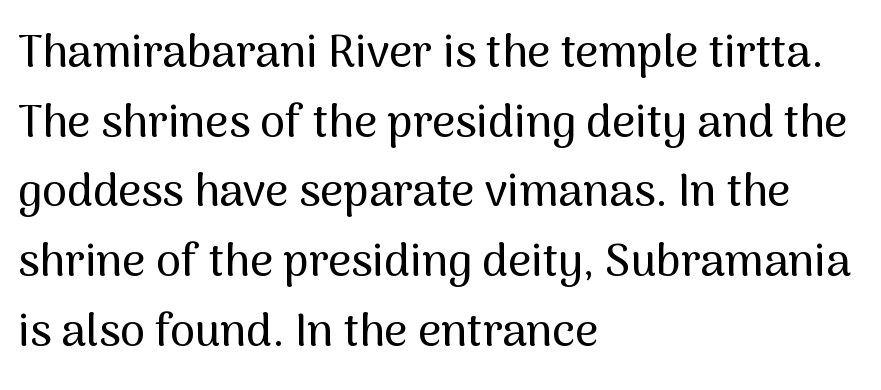
{"serif": "no", "italic": "no", "width": "normal", "stroke_contrast": "medium", "x_height": "medium", "monospaced": "no", "underline": "no", "align": "left", "line_spacing": "normal", "line_spacing_ratio": 1.55, "letter_spacing": "normal", "letter_spacing_em": 0.0, "glyph_px": 45}
